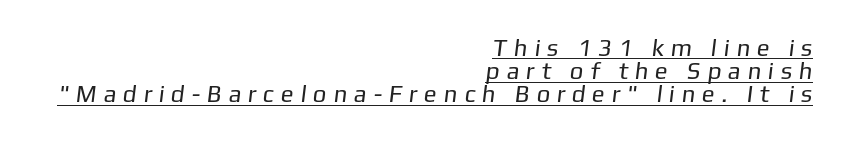
Q: Is the text bold? A: No.
Q: Is the text underlined? A: Yes.
Q: How is the paragraph aligned? A: Right-aligned.
Q: Is the spacing between letters normal or unusually wide? A: Unusually wide.
Q: Is the spacing between lines tight, normal or loose? A: Tight.
